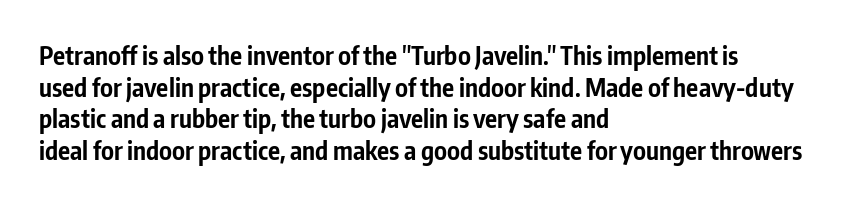
Short and long lines alike share a common starting point at left. The vertical gap from one line to the next is medium. Does the lettering tilt? It doesn't — this is upright. Underline: absent. The tracking reads as untouched default to a designer's eye. Chunky letters — that's bold for sure.
